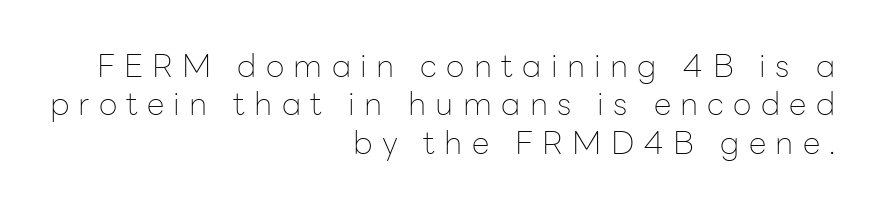
Q: Is the text bold? A: No.
Q: Is the text italic (slanted)? A: No, it is upright.
Q: Is the typeface a serif or a sans-serif typeface? A: Sans-serif.
Q: Is the text underlined? A: No.
Q: How is the paragraph aligned? A: Right-aligned.
Q: Is the spacing between letters normal or unusually wide? A: Unusually wide.
Q: Width (condensed, normal, or wide)? A: Normal.
Q: Stroke contrast? A: Low.
Q: x-height? A: Medium.
Q: Monospaced? A: No.
